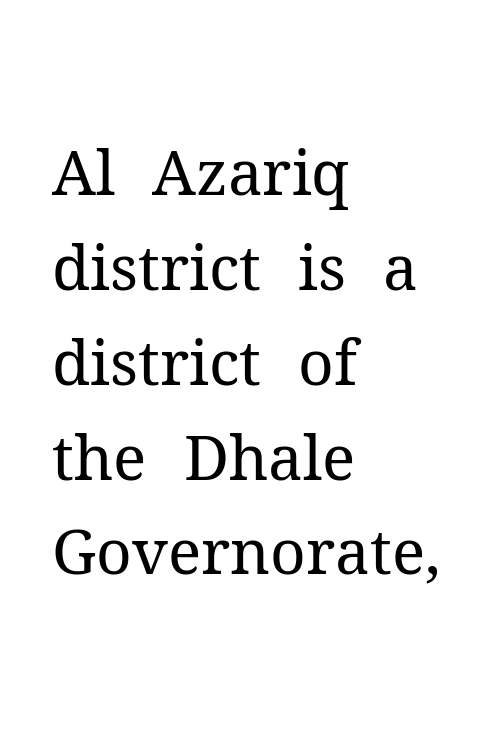
The text was rendered using a seriffed face with decorative stroke endings. Just letters on the line, the space beneath them empty. The gaps between neighbouring characters are ordinary and unremarkable. Summary of vertical rhythm: regular, with standard interline spacing.
